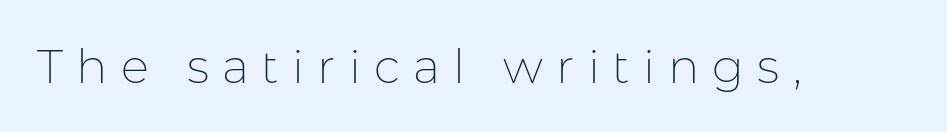
{"serif": "no", "italic": "no", "bold": "no", "weight": "thin", "width": "normal", "stroke_contrast": "low", "x_height": "medium", "monospaced": "no", "underline": "no", "letter_spacing": "wide", "letter_spacing_em": 0.28, "glyph_px": 47}
